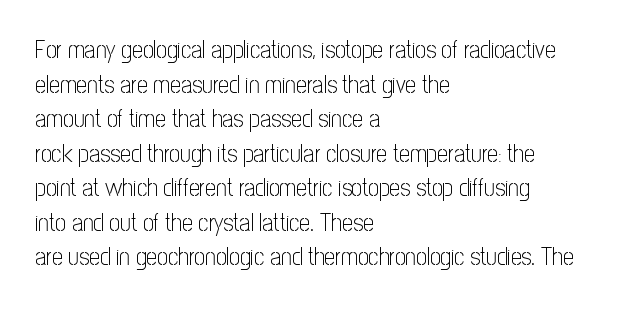
Regarding leading, the lines here are spaced in the standard way. The letters look calm and open, with moderate or lighter stems. Layout note: lines flush left. The rendering keeps characters at their native spacing. The lettering stays uniformly vertical, giving the passage a roman look. Underline: absent.
